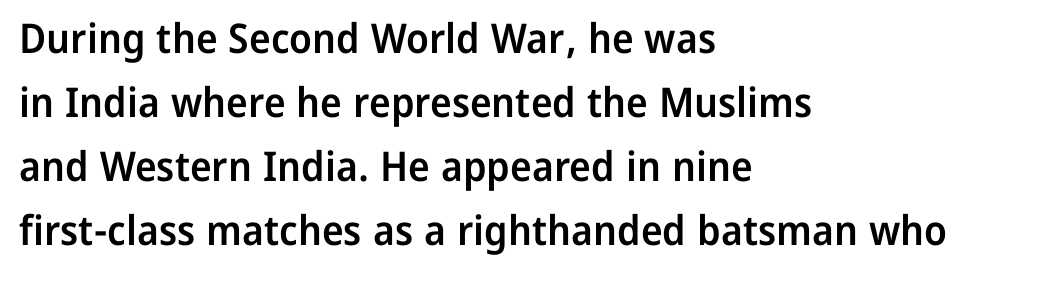
The image shows 41 px semibold sans-serif type, upright; set left-aligned, normal line spacing (1.56x), normal letter spacing, not underlined; low stroke contrast and a medium x-height.
